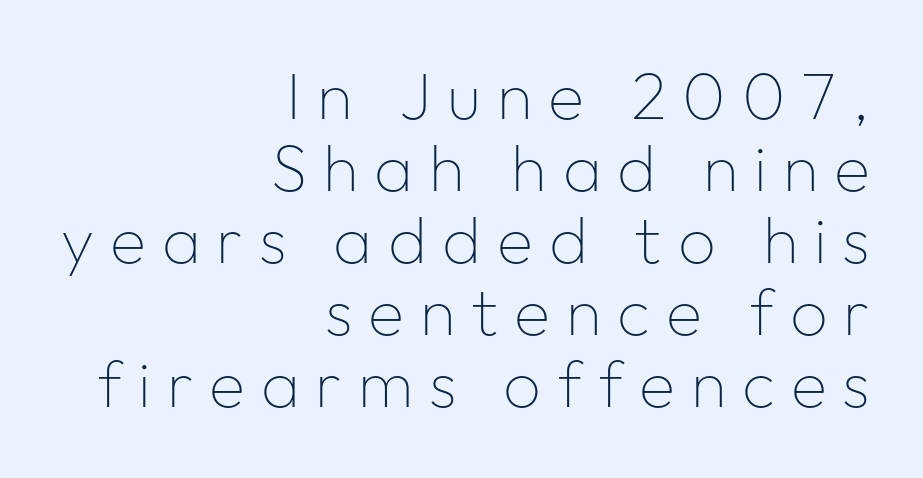
The passage shown is not bold in any degree. The letters are spread apart with noticeably loose tracking. Do the letters lean? They stand straight. The typesetter chose a ragged-left arrangement here. The rendering shows plain stroke endings on the letterforms — a sans-serif design.
